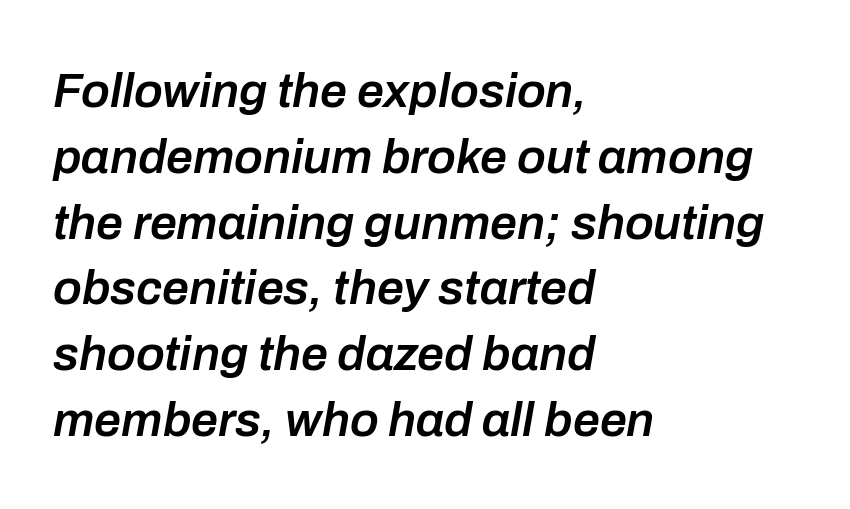
{"italic": "yes", "lean": "right", "slant_degrees": 10, "bold": "semi", "weight": "semibold", "width": "normal", "stroke_contrast": "low", "x_height": "medium", "monospaced": "no", "underline": "no", "align": "left", "line_spacing": "normal", "line_spacing_ratio": 1.37, "letter_spacing": "normal", "letter_spacing_em": 0.0, "glyph_px": 48}
